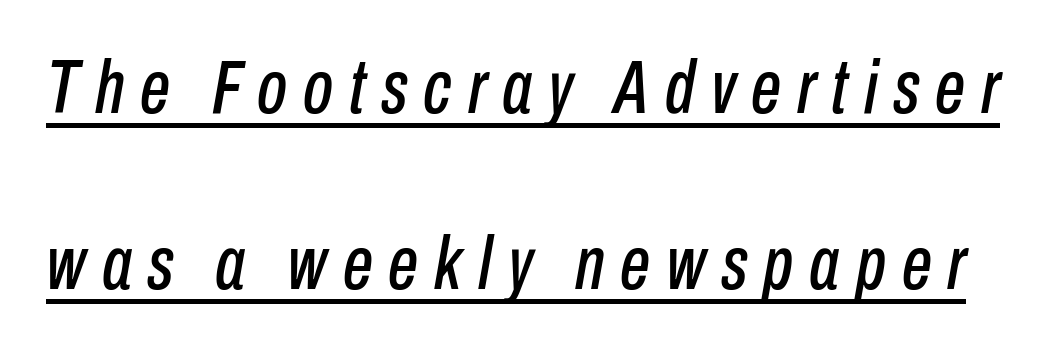
The rendered words wear a rule along their underside. The vertical gap from one line to the next is large. Designer's note — italics engaged. Characters follow at a spacing far wider than the type designer built in.
